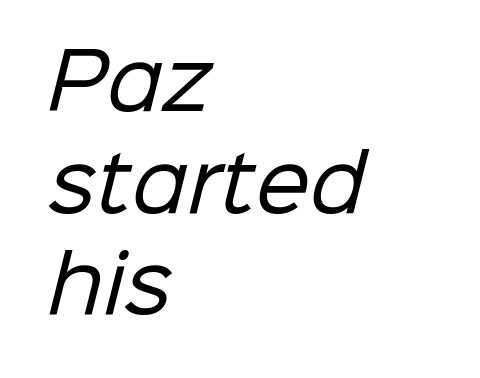
Q: Is the text bold? A: No.
Q: Is the typeface a serif or a sans-serif typeface? A: Sans-serif.
Q: Is the text underlined? A: No.
Q: How is the paragraph aligned? A: Left-aligned.
Q: Is the spacing between letters normal or unusually wide? A: Normal.
Q: Is the spacing between lines tight, normal or loose? A: Normal.
Q: Width (condensed, normal, or wide)? A: Normal.
Q: Stroke contrast? A: Low.
Q: x-height? A: Medium.
Q: Monospaced? A: No.
